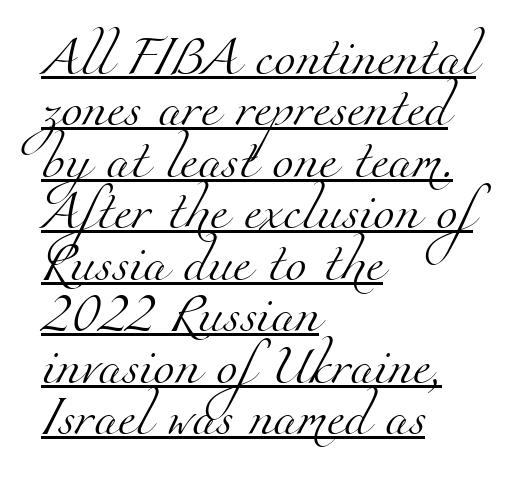
{"serif": "yes", "bold": "no", "weight": "light", "width": "normal", "stroke_contrast": "medium", "x_height": "small", "monospaced": "no", "underline": "yes", "align": "left", "line_spacing": "normal", "line_spacing_ratio": 1.32, "letter_spacing": "normal", "letter_spacing_em": 0.0, "glyph_px": 39}
